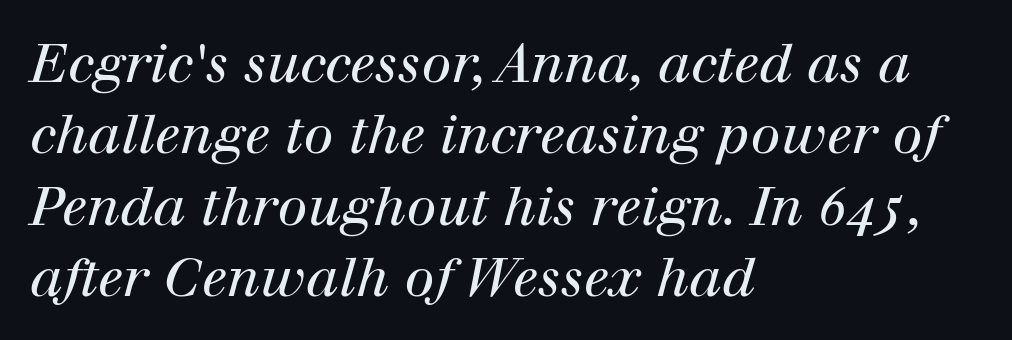
The image shows 54 px regular-weight serif type, italic (leaning right); set left-aligned, normal line spacing (1.32x), normal letter spacing, not underlined; high stroke contrast and a medium x-height.
